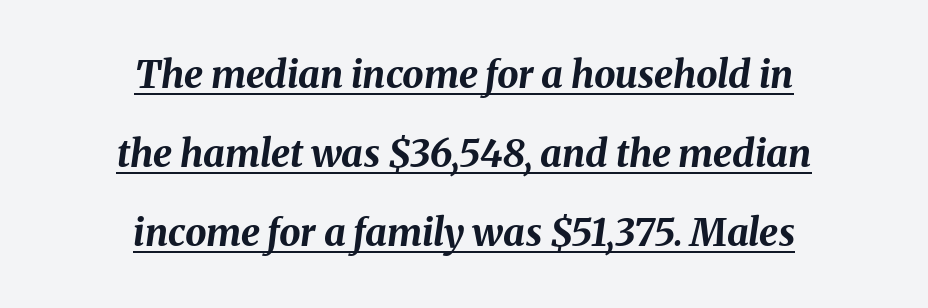
Q: Is the text bold? A: Yes.
Q: Is the text italic (slanted)? A: Yes, it leans right by about 8 degrees.
Q: Is the text underlined? A: Yes.
Q: How is the paragraph aligned? A: Centered.
Q: Is the spacing between letters normal or unusually wide? A: Normal.
Q: Is the spacing between lines tight, normal or loose? A: Loose.
Q: Width (condensed, normal, or wide)? A: Normal.
Q: Stroke contrast? A: Medium.
Q: x-height? A: Medium.
Q: Monospaced? A: No.
